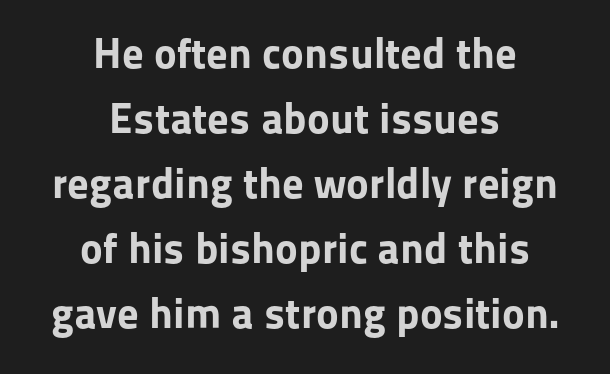
{"serif": "no", "italic": "no", "bold": "yes", "weight": "bold", "width": "normal", "stroke_contrast": "low", "x_height": "medium", "monospaced": "no", "underline": "no", "align": "center", "line_spacing": "normal", "line_spacing_ratio": 1.51, "letter_spacing": "normal", "letter_spacing_em": 0.0, "glyph_px": 43}
